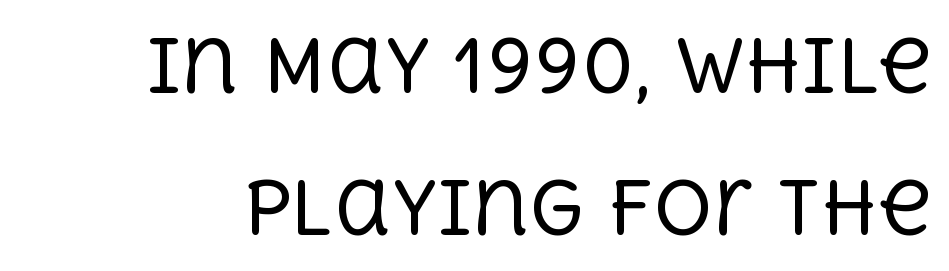
The image shows 73 px regular-weight serif type, upright; set loose line spacing (1.94x), normal letter spacing, not underlined; a large x-height.
